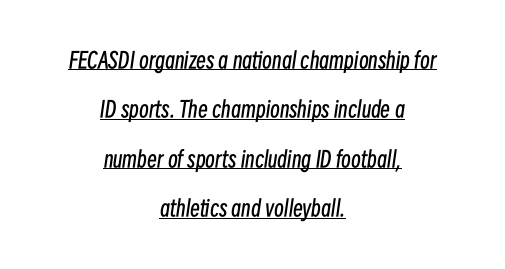
Centered paragraph, ragged on both sides. Vertical spacing — loose. An italicized treatment has been applied to the whole sample. The glyphs are accompanied by a horizontal stroke just below them. Think standard paragraph weight, or any step lighter than that.
